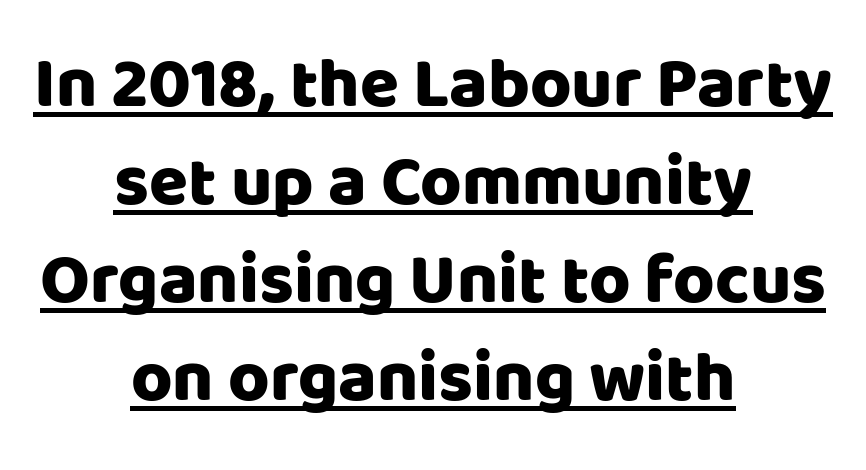
A sans-serif font was chosen for this passage. Upright lettering throughout. The vertical gap from one line to the next is medium. Looks like regular typesetting: each glyph gets only the width it needs.
